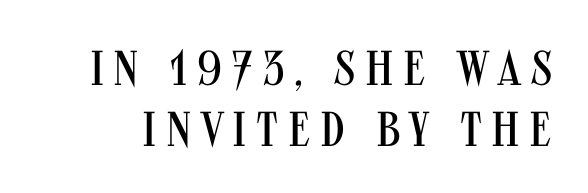
{"serif": "no", "italic": "no", "bold": "no", "weight": "regular", "width": "condensed", "stroke_contrast": "medium", "x_height": "large", "monospaced": "no", "underline": "no", "line_spacing": "normal", "line_spacing_ratio": 1.25, "glyph_px": 49}
